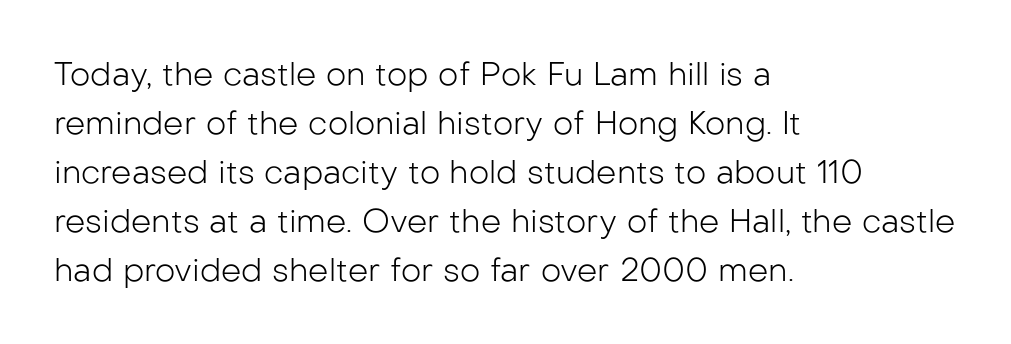
{"serif": "no", "italic": "no", "bold": "no", "weight": "light", "width": "normal", "stroke_contrast": "low", "x_height": "medium", "monospaced": "no", "underline": "no", "align": "left", "line_spacing": "normal", "line_spacing_ratio": 1.53, "letter_spacing": "normal", "letter_spacing_em": 0.0, "glyph_px": 32}
